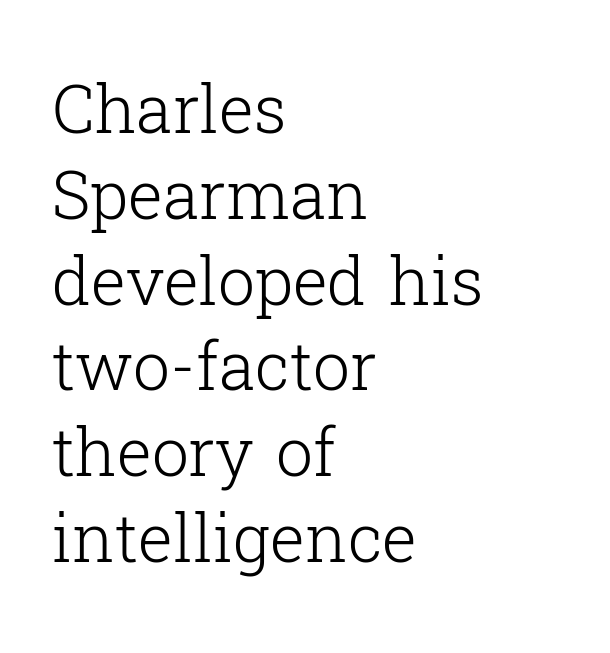
The image shows 66 px light serif type, upright; set left-aligned, normal line spacing (1.3x), normal letter spacing, not underlined; low stroke contrast and a medium x-height.
